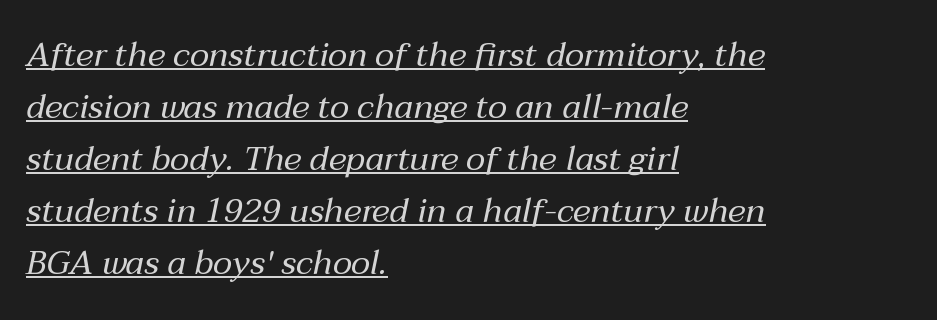
Q: Is the text bold? A: No.
Q: Is the text italic (slanted)? A: Yes, it leans right by about 12 degrees.
Q: Is the text underlined? A: Yes.
Q: How is the paragraph aligned? A: Left-aligned.
Q: Is the spacing between letters normal or unusually wide? A: Normal.
Q: Is the spacing between lines tight, normal or loose? A: Normal.
Q: Width (condensed, normal, or wide)? A: Normal.
Q: Stroke contrast? A: Medium.
Q: x-height? A: Medium.
Q: Monospaced? A: No.
